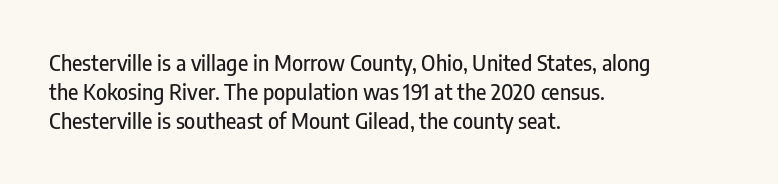
Each word holds together tightly as a unit, with standard inter-letter gaps. Left-aligned paragraph, ragged on the right. The vertical gap from one line to the next is medium. Nope, not italic — everything's standing straight. Check the space under the baseline: it is left empty.
